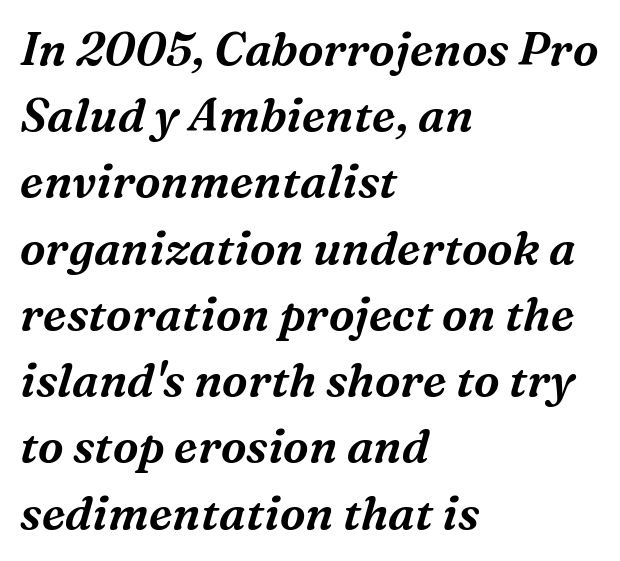
Q: Is the text italic (slanted)? A: Yes, it leans right by about 16 degrees.
Q: Is the typeface a serif or a sans-serif typeface? A: Serif.
Q: Is the text underlined? A: No.
Q: How is the paragraph aligned? A: Left-aligned.
Q: Is the spacing between letters normal or unusually wide? A: Normal.
Q: Is the spacing between lines tight, normal or loose? A: Normal.
Q: Width (condensed, normal, or wide)? A: Normal.
Q: Stroke contrast? A: Medium.
Q: x-height? A: Medium.
Q: Monospaced? A: No.
